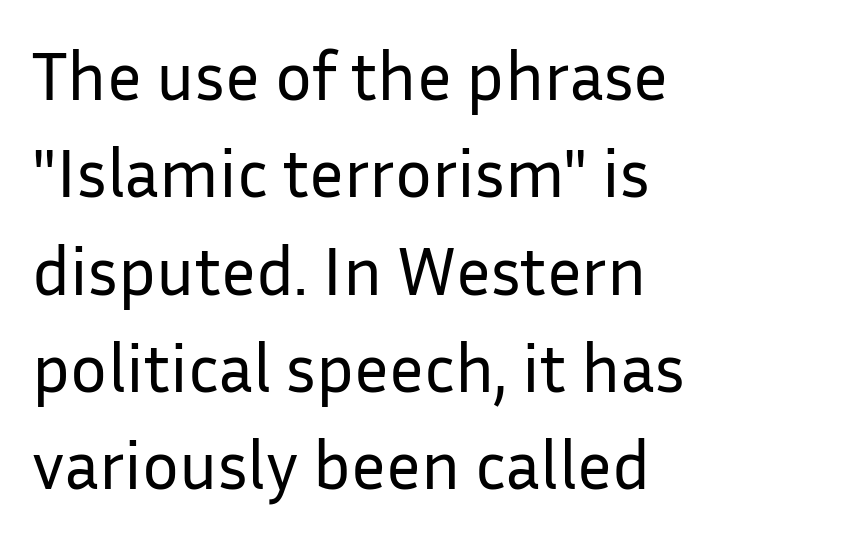
{"serif": "no", "italic": "no", "bold": "no", "weight": "regular", "width": "normal", "stroke_contrast": "low", "x_height": "medium", "monospaced": "no", "underline": "no", "align": "left", "line_spacing": "normal", "line_spacing_ratio": 1.41, "letter_spacing": "normal", "letter_spacing_em": 0.0, "glyph_px": 69}
